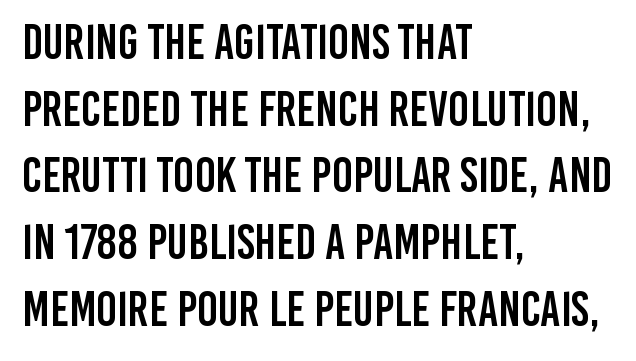
{"serif": "no", "italic": "no", "width": "condensed", "stroke_contrast": "low", "x_height": "large", "monospaced": "no", "underline": "no", "align": "left", "line_spacing": "normal", "line_spacing_ratio": 1.36, "letter_spacing": "normal", "letter_spacing_em": 0.0, "glyph_px": 49}
